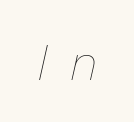
Q: Is the text bold? A: No.
Q: Is the text italic (slanted)? A: Yes, it leans right by about 13 degrees.
Q: Is the text underlined? A: No.
Q: Is the spacing between letters normal or unusually wide? A: Unusually wide.
Q: Width (condensed, normal, or wide)? A: Normal.
Q: Stroke contrast? A: Low.
Q: x-height? A: Medium.
Q: Monospaced? A: No.
